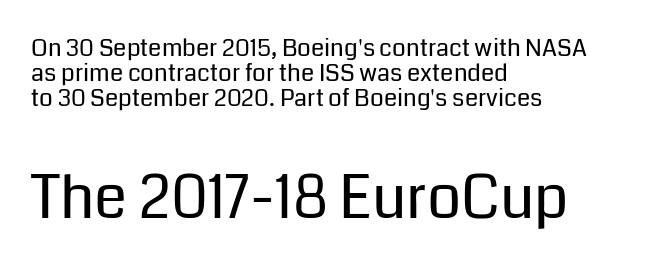
The image shows 60 px regular-weight sans-serif type, upright; set left-aligned, tight line spacing (1.05x), normal letter spacing, not underlined; the second (bottom) block is 2.5x larger; low stroke contrast and a medium x-height.
